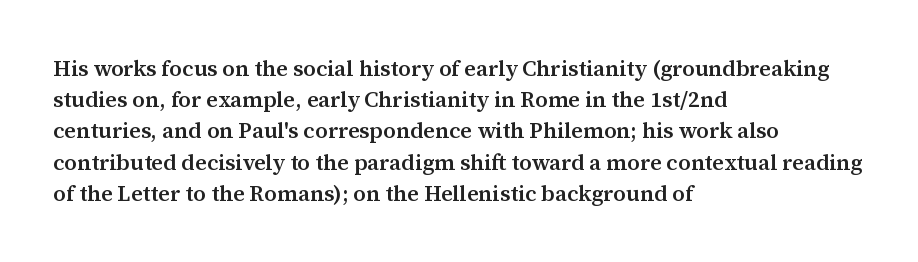
{"italic": "no", "bold": "semi", "underline": "no", "align": "left", "line_spacing": "normal", "line_spacing_ratio": 1.42, "letter_spacing": "normal", "letter_spacing_em": 0.0, "glyph_px": 22}
